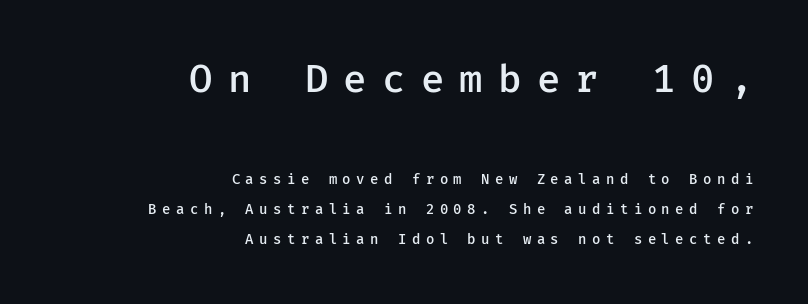
Q: Is the text bold? A: Semi-bold.
Q: Is the text italic (slanted)? A: No, it is upright.
Q: Is the typeface a serif or a sans-serif typeface? A: Sans-serif.
Q: Is the text underlined? A: No.
Q: How is the paragraph aligned? A: Right-aligned.
Q: Is the spacing between letters normal or unusually wide? A: Unusually wide.
Q: Is the spacing between lines tight, normal or loose? A: Loose.
Q: Which block of text is set in a larger size, the first (top) or the second (bottom)? A: The first (top) one.
Q: Width (condensed, normal, or wide)? A: Normal.
Q: Stroke contrast? A: Low.
Q: x-height? A: Medium.
